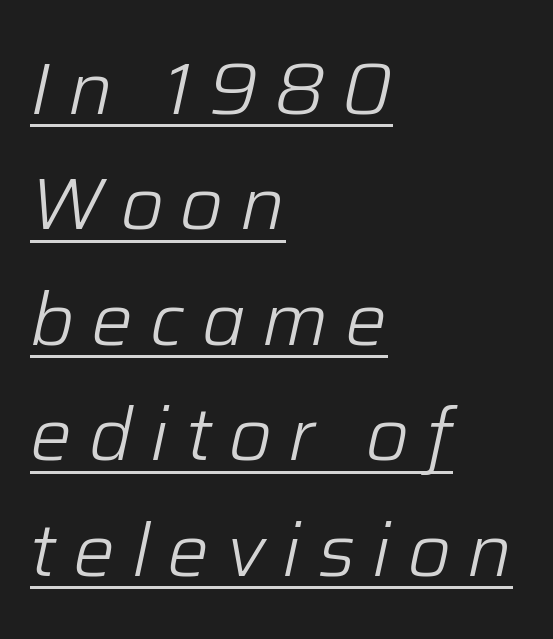
The image shows 74 px light type, italic (leaning right); set left-aligned, normal line spacing (1.56x), unusually wide letter spacing (+0.23 em), underlined; low stroke contrast and a medium x-height.
